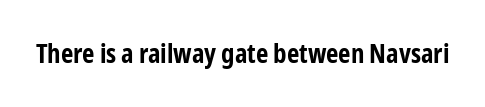
Q: Is the text bold? A: Yes.
Q: Is the text italic (slanted)? A: No, it is upright.
Q: Is the text underlined? A: No.
Q: Is the spacing between letters normal or unusually wide? A: Normal.
